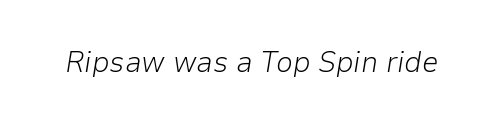
The image shows 30 px light type, italic (leaning right); set normal letter spacing, not underlined; low stroke contrast and a medium x-height.
